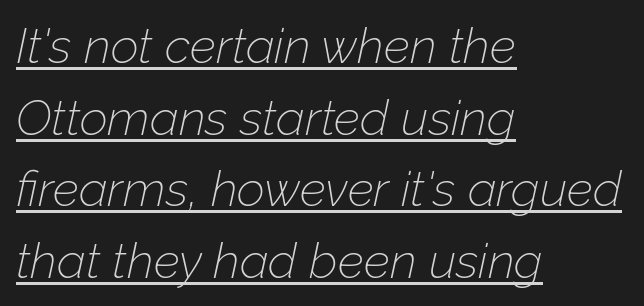
Vertically, the passage feels balanced, rows spaced as you'd expect. Looks like regular typesetting: each glyph gets only the width it needs. Words appear dense and cohesive because spacing is normal. The letters are slanted; this is an italic face. Decoration check: the copy is underlined. The rendering anchors every line to the left-hand side.
